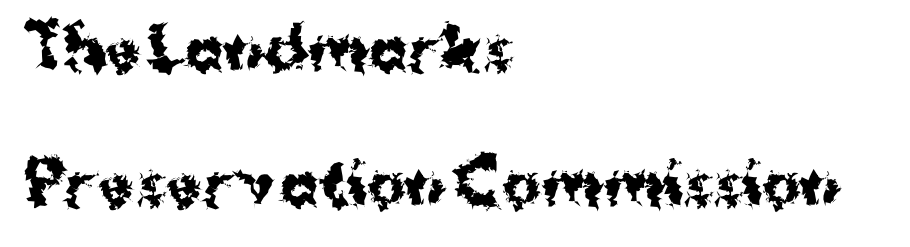
{"serif": "no", "italic": "no", "bold": "yes", "weight": "bold", "width": "normal", "stroke_contrast": "medium", "x_height": "medium", "monospaced": "no", "underline": "no", "align": "left", "line_spacing": "loose", "line_spacing_ratio": 2.33, "letter_spacing": "normal", "letter_spacing_em": 0.0, "glyph_px": 58}
